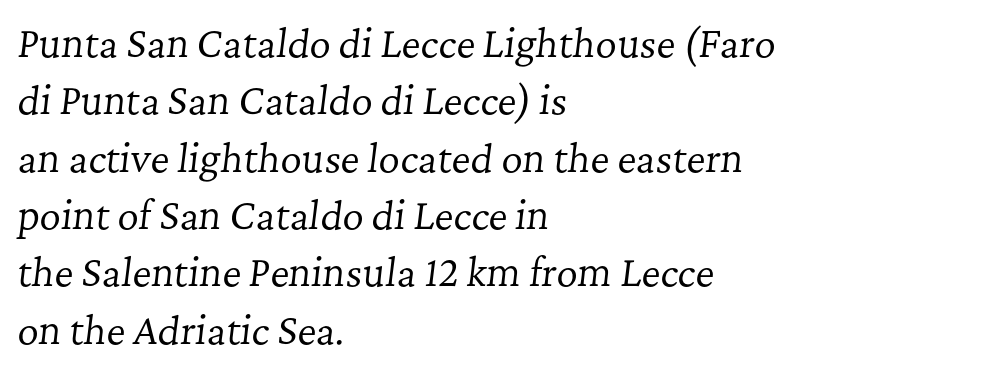
The image shows 37 px regular-weight serif type, italic (leaning right); set left-aligned, normal line spacing (1.55x), normal letter spacing, not underlined; low stroke contrast and a medium x-height.
